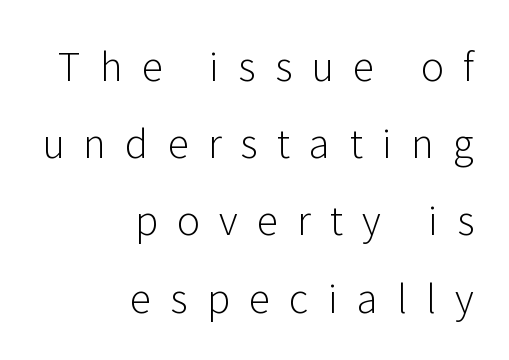
{"serif": "no", "italic": "no", "bold": "no", "weight": "light", "width": "normal", "stroke_contrast": "low", "x_height": "medium", "monospaced": "no", "underline": "no", "align": "right", "line_spacing": "loose", "line_spacing_ratio": 1.98, "letter_spacing": "wide", "letter_spacing_em": 0.49, "glyph_px": 39}
